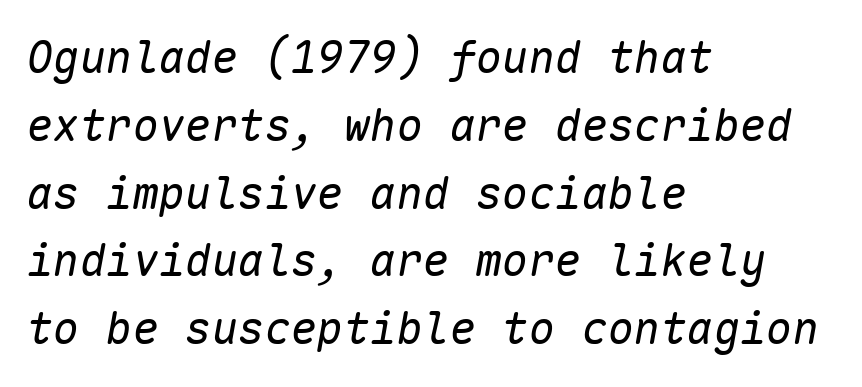
Quick note: underline off. Spacing verdict: monospaced, one width for all characters. This rendering leaves character spacing at its baseline value. Notice how the stems are inclined rather than vertical — that's the hallmark of italics.
